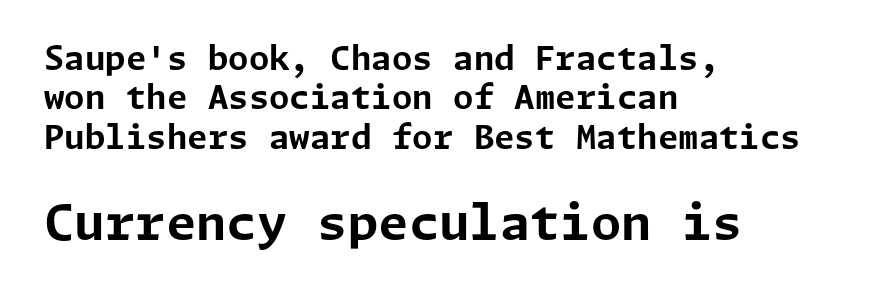
The image shows 49 px bold sans-serif type, upright; set left-aligned, line spacing 1.19x, normal letter spacing, not underlined; the second (bottom) block is 1.48x larger; low stroke contrast and a medium x-height.
